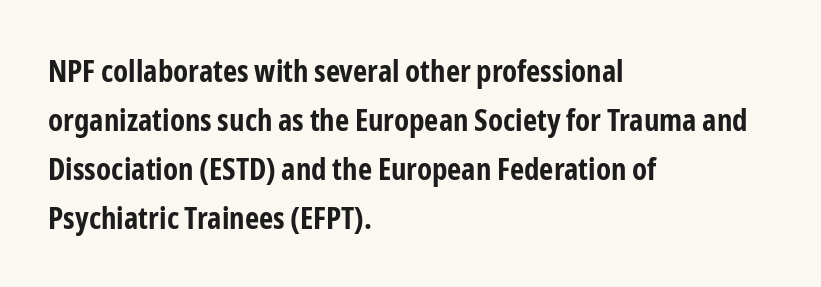
Q: Is the text bold? A: Yes.
Q: Is the text italic (slanted)? A: No, it is upright.
Q: Is the typeface a serif or a sans-serif typeface? A: Sans-serif.
Q: Is the text underlined? A: No.
Q: How is the paragraph aligned? A: Left-aligned.
Q: Is the spacing between letters normal or unusually wide? A: Normal.
Q: Is the spacing between lines tight, normal or loose? A: Normal.
Q: Width (condensed, normal, or wide)? A: Condensed.
Q: Stroke contrast? A: Low.
Q: x-height? A: Medium.
Q: Monospaced? A: No.
